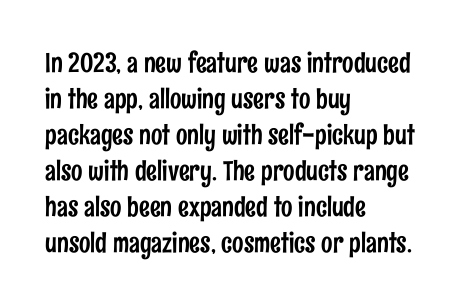
Vertically, the passage feels balanced, rows spaced as you'd expect. The face used here is rendered with its standard letterfit. The words here are not underlined. Posture: straight, roman, zero tilt.
